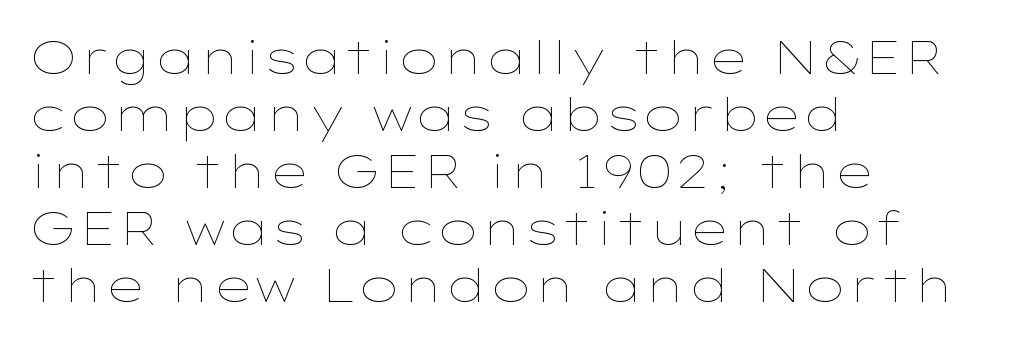
Q: Is the text bold? A: No.
Q: Is the text italic (slanted)? A: No, it is upright.
Q: Is the text underlined? A: No.
Q: How is the paragraph aligned? A: Left-aligned.
Q: Is the spacing between letters normal or unusually wide? A: Normal.
Q: Width (condensed, normal, or wide)? A: Wide.
Q: Stroke contrast? A: Low.
Q: x-height? A: Medium.
Q: Monospaced? A: No.
